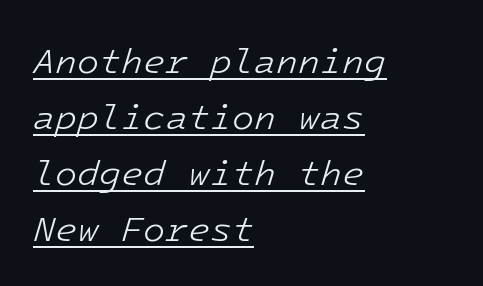
Q: Is the text bold? A: No.
Q: Is the text italic (slanted)? A: Yes, it leans right by about 16 degrees.
Q: Is the text underlined? A: Yes.
Q: How is the paragraph aligned? A: Left-aligned.
Q: Is the spacing between letters normal or unusually wide? A: Normal.
Q: Is the spacing between lines tight, normal or loose? A: Normal.
Q: Width (condensed, normal, or wide)? A: Normal.
Q: Stroke contrast? A: Low.
Q: x-height? A: Medium.
